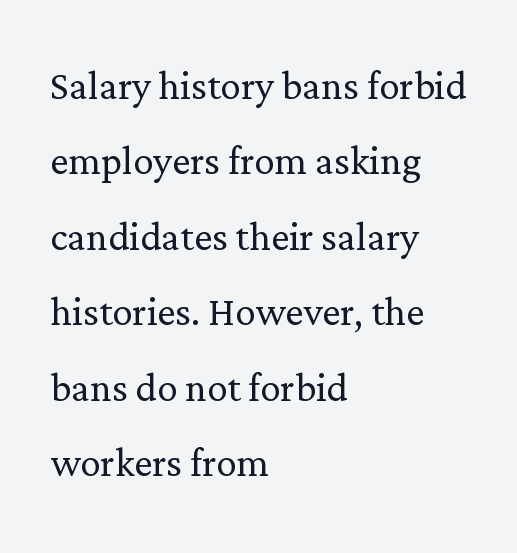
{"serif": "yes", "italic": "no", "bold": "no", "weight": "light", "width": "normal", "stroke_contrast": "low", "x_height": "medium", "monospaced": "no", "underline": "no", "align": "left", "line_spacing": "normal", "line_spacing_ratio": 1.48, "letter_spacing": "normal", "letter_spacing_em": 0.0, "glyph_px": 51}
